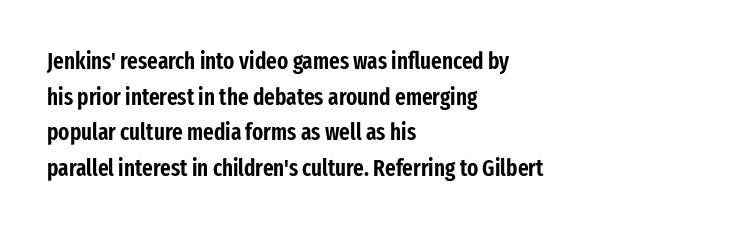
Q: Is the text italic (slanted)? A: No, it is upright.
Q: Is the text underlined? A: No.
Q: How is the paragraph aligned? A: Left-aligned.
Q: Is the spacing between letters normal or unusually wide? A: Normal.
Q: Is the spacing between lines tight, normal or loose? A: Normal.
